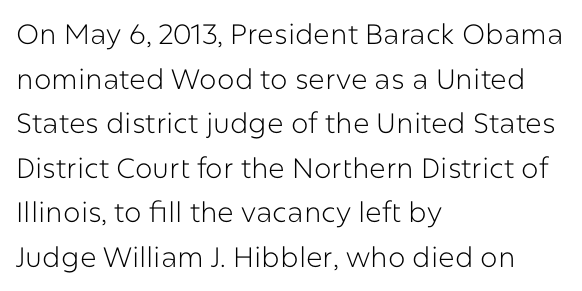
{"serif": "no", "italic": "no", "bold": "no", "weight": "light", "width": "normal", "stroke_contrast": "low", "x_height": "medium", "monospaced": "no", "underline": "no", "align": "left", "line_spacing": "normal", "line_spacing_ratio": 1.59, "letter_spacing": "normal", "letter_spacing_em": 0.0, "glyph_px": 28}
